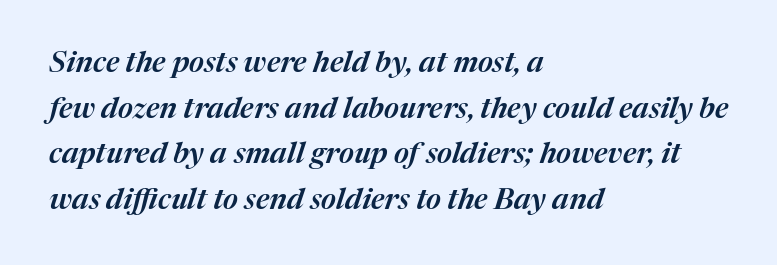
The image shows 29 px text type, italic (leaning right); set left-aligned, normal line spacing (1.57x), normal letter spacing, not underlined; medium stroke contrast and a medium x-height.
